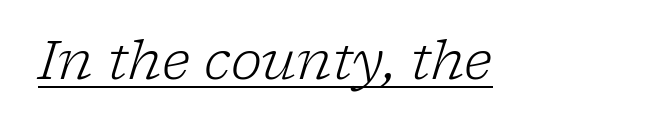
{"serif": "yes", "italic": "yes", "lean": "right", "slant_degrees": 17, "bold": "no", "weight": "light", "width": "normal", "stroke_contrast": "low", "x_height": "medium", "monospaced": "no", "underline": "yes", "letter_spacing": "normal", "letter_spacing_em": 0.0, "glyph_px": 53}
